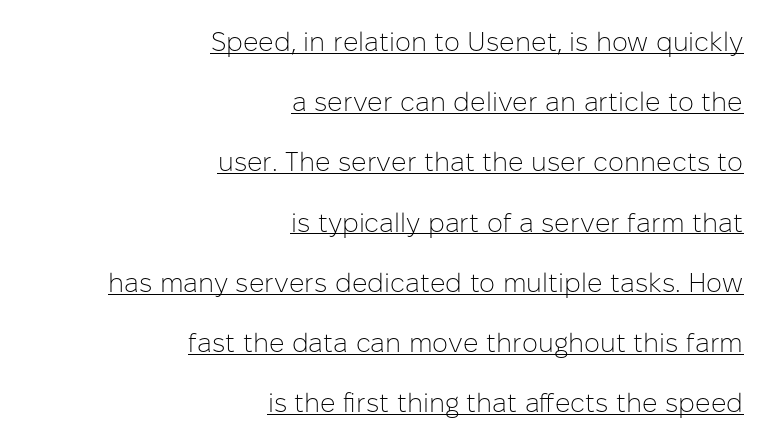
The text block is weighted toward the right margin, trailing off unevenly leftward. A typographer would call this underscored text. Stroke mass is kept to a normal reading level or below. The letters sit at their default tracking, neither squeezed nor spread. If you measured baseline to baseline, you'd find a long distance.
